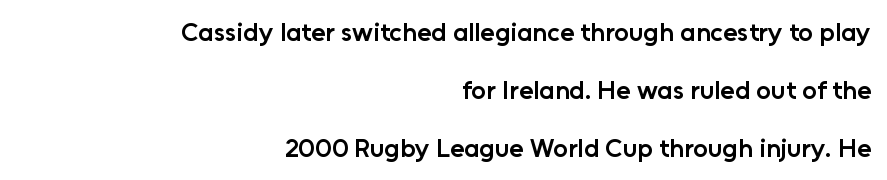
Notice how the passage keeps a crisp vertical edge on the right only. Vertically, the passage feels expansive, rows floating well apart. Its strokes are somewhat broadened, the hallmark of semibold type. What stands out about the letter spacing? Nothing — it is the standard amount.
